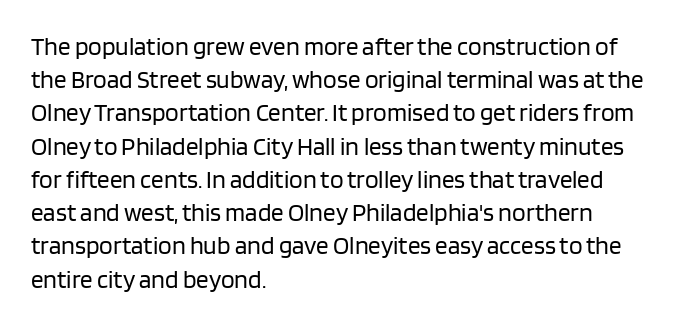
These lines sit exactly where default settings would place them. Decoration check: the copy has no underline. The typeface has the unassuming heft of standard copy or less. Horizontal alignment here is leftward, the default for most running prose.
